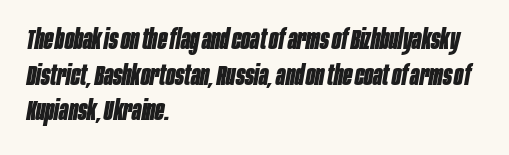
The image shows 27 px bold type, italic (leaning right); set left-aligned, normal line spacing (1.32x), normal letter spacing, not underlined.
